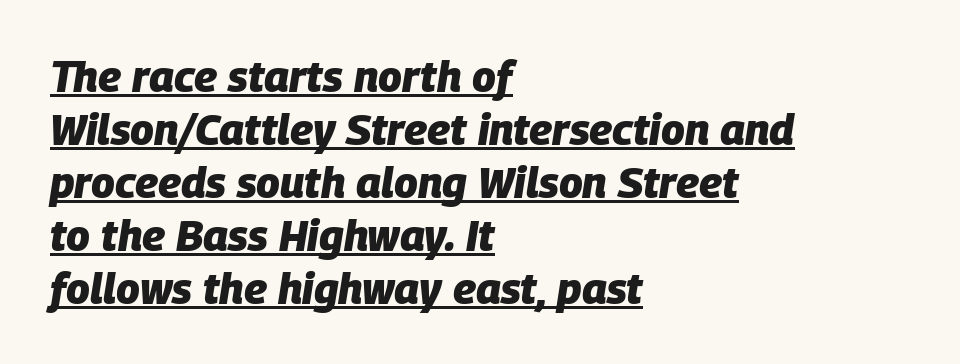
The rendering uses natural spacing where letterforms have individual widths. Thick stems and heavy bowls — unmistakably bold. The words here are underlined. Leftover space on each line is placed entirely after the last word.
